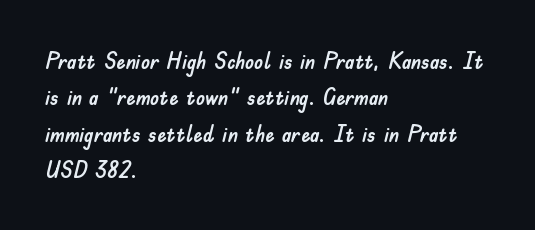
Honestly, the letter spacing is just normal — you wouldn't notice it. Short and long lines alike share a common starting point at left. Any mark beneath the type? The region is blank. Interline gaps are of average width in this sample.
